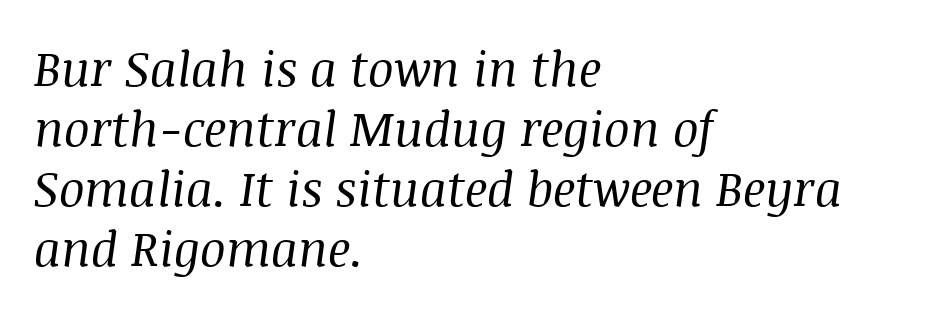
Summary of vertical rhythm: regular, with standard interline spacing. Words float on clear page, feet unadorned. These lines are rendered in a variable-pitch font. Each letter's strokes conclude with small projecting serifs. The lines are quadded left. A quiet, ordinary-to-light weight characterises the typeface.
